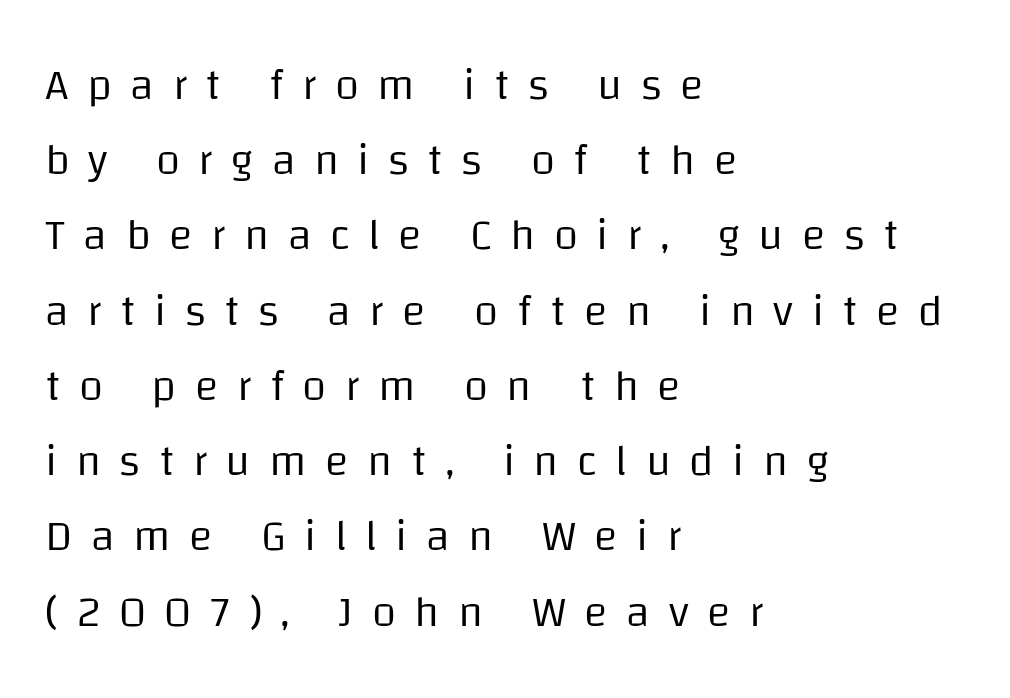
Q: Is the text bold? A: No.
Q: Is the text italic (slanted)? A: No, it is upright.
Q: Is the typeface a serif or a sans-serif typeface? A: Sans-serif.
Q: Is the text underlined? A: No.
Q: How is the paragraph aligned? A: Left-aligned.
Q: Is the spacing between letters normal or unusually wide? A: Unusually wide.
Q: Width (condensed, normal, or wide)? A: Normal.
Q: Stroke contrast? A: Low.
Q: x-height? A: Large.
Q: Monospaced? A: No.
